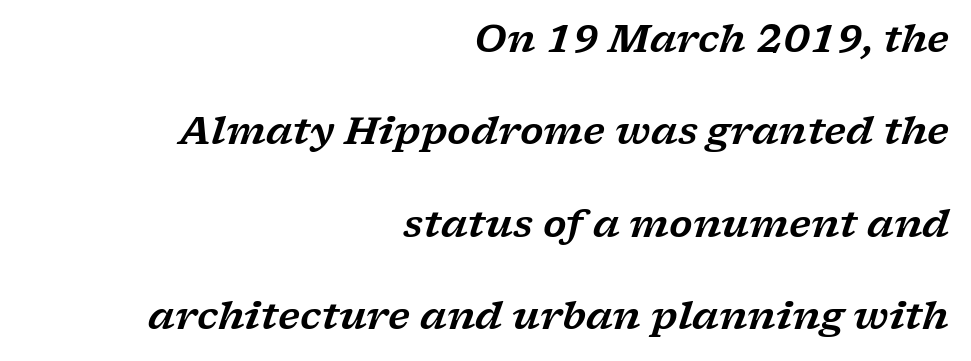
Q: Is the text italic (slanted)? A: Yes, it leans right by about 17 degrees.
Q: Is the typeface a serif or a sans-serif typeface? A: Serif.
Q: Is the text underlined? A: No.
Q: How is the paragraph aligned? A: Right-aligned.
Q: Is the spacing between letters normal or unusually wide? A: Normal.
Q: Is the spacing between lines tight, normal or loose? A: Loose.
Q: Width (condensed, normal, or wide)? A: Wide.
Q: Stroke contrast? A: Low.
Q: x-height? A: Medium.
Q: Monospaced? A: No.
